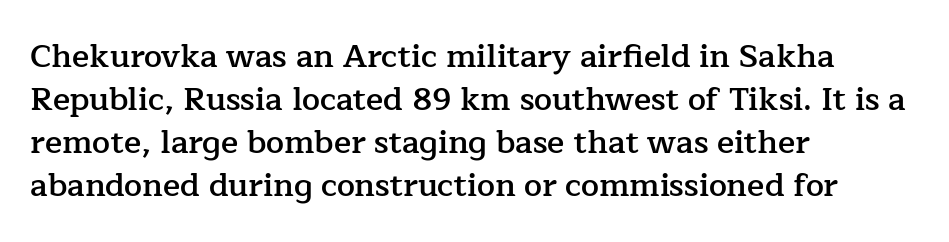
Q: Is the text bold? A: Semi-bold.
Q: Is the text italic (slanted)? A: No, it is upright.
Q: Is the typeface a serif or a sans-serif typeface? A: Serif.
Q: Is the text underlined? A: No.
Q: How is the paragraph aligned? A: Left-aligned.
Q: Is the spacing between letters normal or unusually wide? A: Normal.
Q: Is the spacing between lines tight, normal or loose? A: Normal.
Q: Width (condensed, normal, or wide)? A: Normal.
Q: Stroke contrast? A: Low.
Q: x-height? A: Medium.
Q: Monospaced? A: No.
